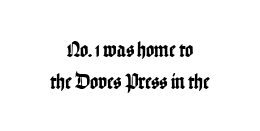
Q: Is the text italic (slanted)? A: No, it is upright.
Q: Is the text underlined? A: No.
Q: How is the paragraph aligned? A: Centered.
Q: Is the spacing between letters normal or unusually wide? A: Normal.
Q: Is the spacing between lines tight, normal or loose? A: Normal.
